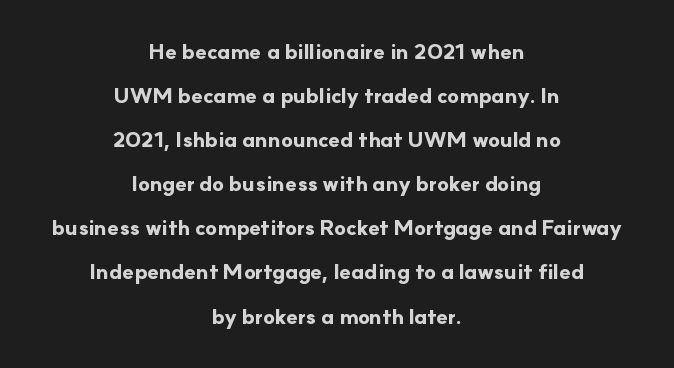
The image shows 21 px bold type, upright; set centered, loose line spacing (2.1x), normal letter spacing, not underlined.
